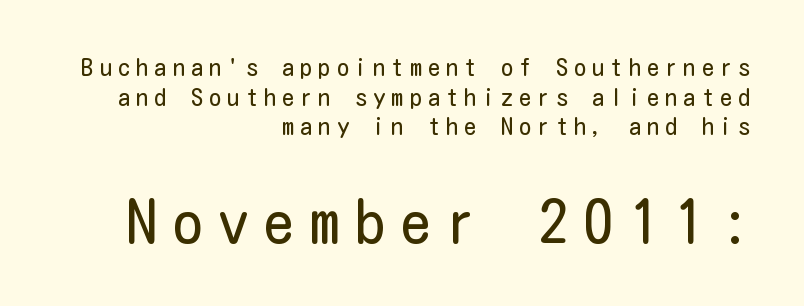
Substantial extra tracking has been applied to these lines. Casual observation: everything's shoved over to the right. Regarding serifs, this sample does without them. Is the lower block the larger one? Yes — the lower block carries the bigger type.
